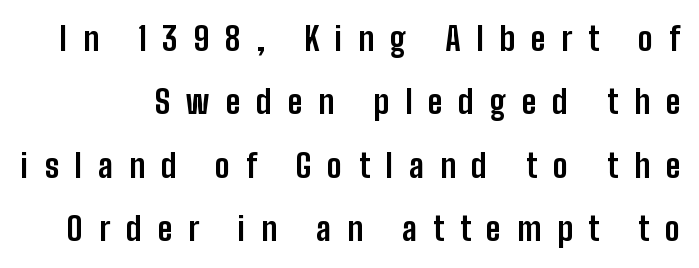
The image shows 32 px bold, condensed sans-serif type, upright; set loose line spacing (1.98x), unusually wide letter spacing (+0.5 em), not underlined; low stroke contrast and a medium x-height.
